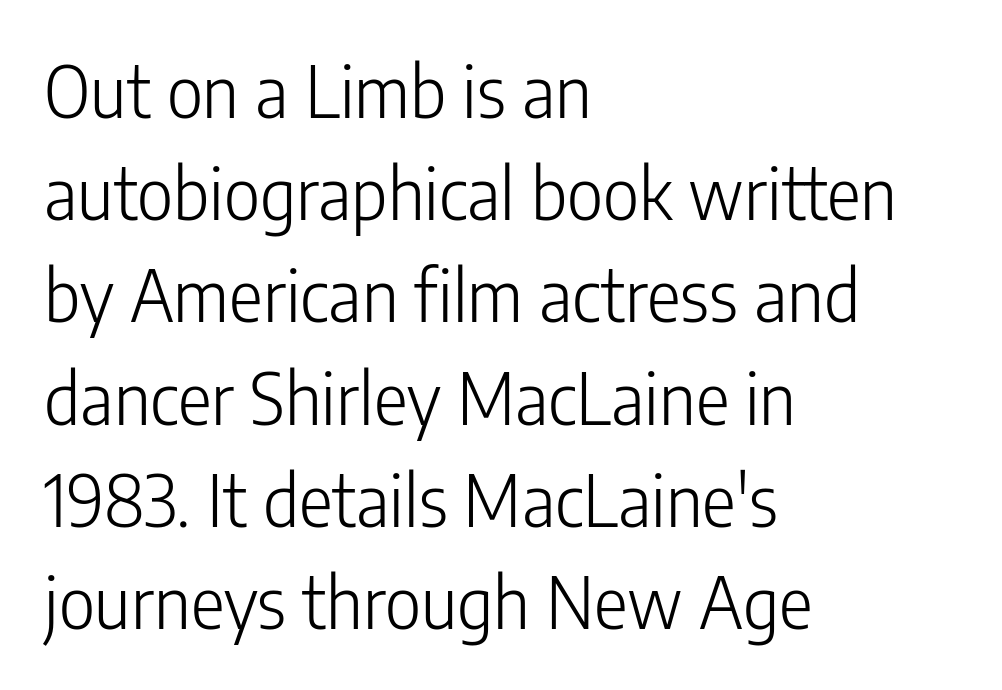
{"serif": "no", "italic": "no", "bold": "no", "weight": "light", "width": "condensed", "stroke_contrast": "low", "x_height": "medium", "monospaced": "no", "underline": "no", "align": "left", "line_spacing": "normal", "line_spacing_ratio": 1.44, "letter_spacing": "normal", "letter_spacing_em": 0.0, "glyph_px": 71}
